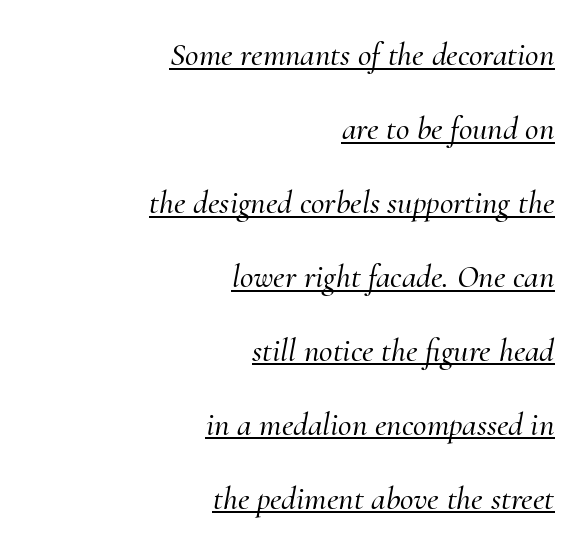
{"serif": "yes", "italic": "yes", "lean": "right", "slant_degrees": 10, "width": "normal", "stroke_contrast": "medium", "x_height": "small", "monospaced": "no", "underline": "yes", "align": "right", "line_spacing": "loose", "line_spacing_ratio": 2.24, "letter_spacing": "normal", "letter_spacing_em": 0.0, "glyph_px": 33}
